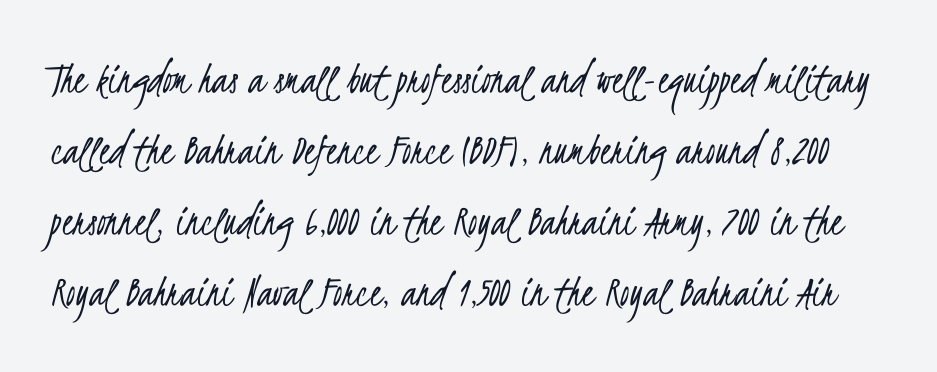
The image shows 46 px light, condensed sans-serif type; set normal line spacing (1.54x), normal letter spacing, not underlined; low stroke contrast and a small x-height.
